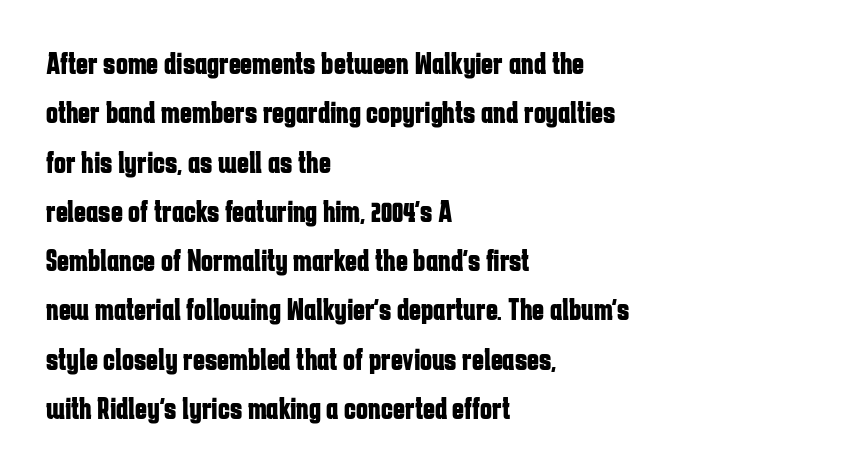
The image shows 32 px bold, condensed sans-serif type, upright; set left-aligned, normal line spacing (1.54x), normal letter spacing, not underlined; low stroke contrast and a medium x-height.
